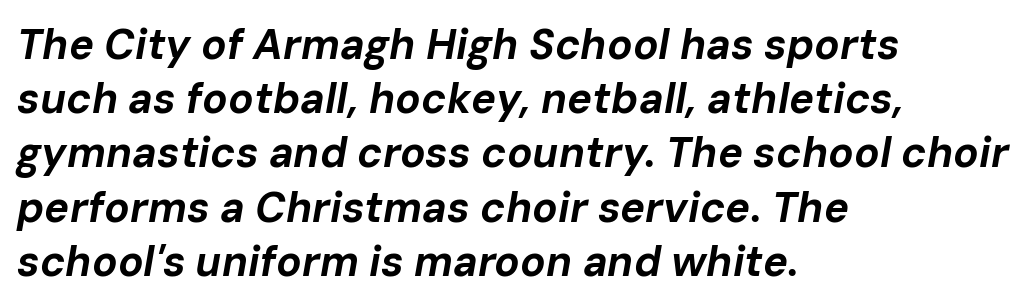
Regular leading. Note the varied advance widths — an 'i' is clearly narrower than an 'm'. How are the letters spaced? Ordinarily, with no added tracking. Every character sits at an angle, as italics do.
